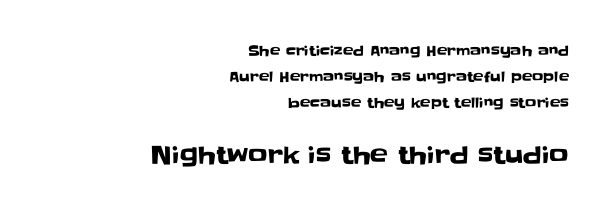
The lettering holds an erect, upright posture throughout. The lines in this sample share a right terminus and differ only in where they begin. A bare baseline throughout the passage. Does the bottom block carry the larger type? Yes, it does. This rendering leaves character spacing at its baseline value.
